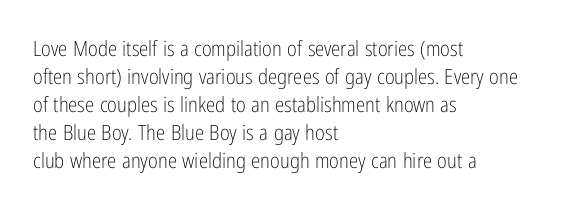
The image shows 21 px text type, upright; set left-aligned, normal line spacing (1.33x), normal letter spacing, not underlined.
